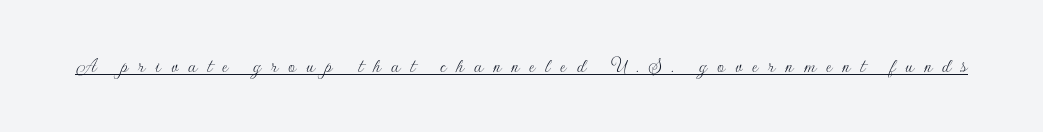
Q: Is the text bold? A: No.
Q: Is the text italic (slanted)? A: Yes.
Q: Is the text underlined? A: Yes.
Q: Is the spacing between letters normal or unusually wide? A: Unusually wide.
